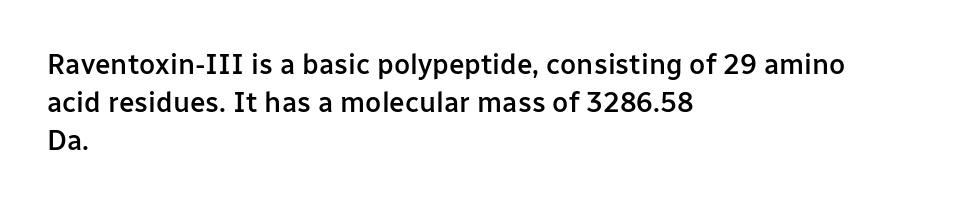
Rows of type keep a routine distance in the vertical direction. You could call the tracking neutral — neither tight nor loose. Leftover space on each line is placed entirely after the last word. Letterform terminals end flat and unadorned throughout the passage.
